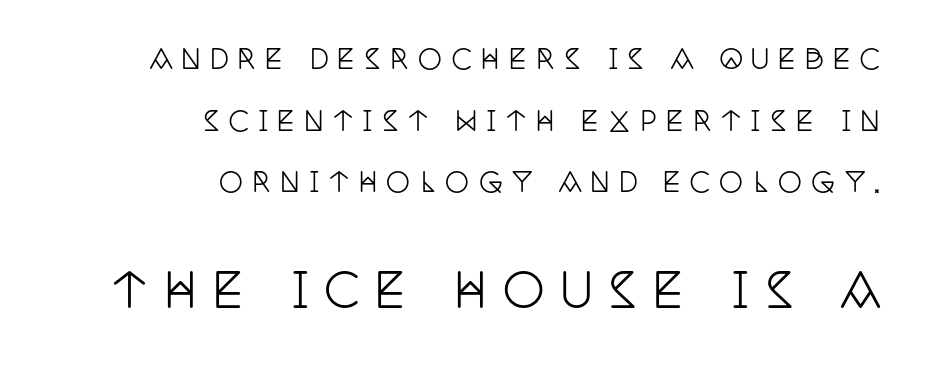
{"serif": "yes", "italic": "no", "width": "condensed", "stroke_contrast": "low", "x_height": "large", "monospaced": "no", "underline": "no", "align": "right", "line_spacing": "loose", "line_spacing_ratio": 2.28, "letter_spacing": "wide", "letter_spacing_em": 0.33, "larger_block": "second", "size_ratio": 1.74, "glyph_px": 47}
